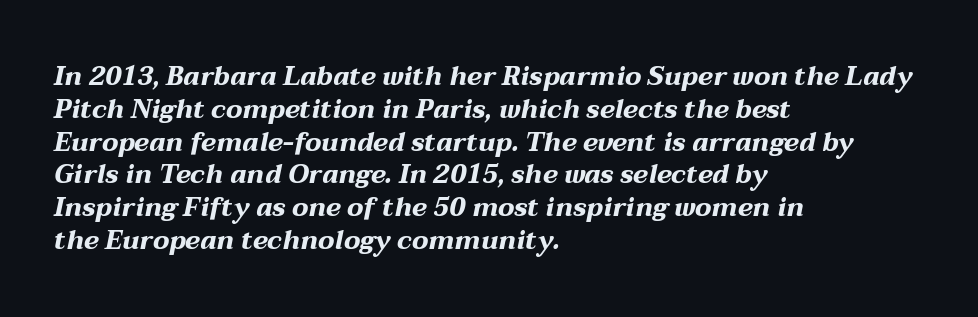
The image shows 26 px bold type, italic (leaning right); set left-aligned, normal line spacing (1.26x), normal letter spacing, not underlined.
